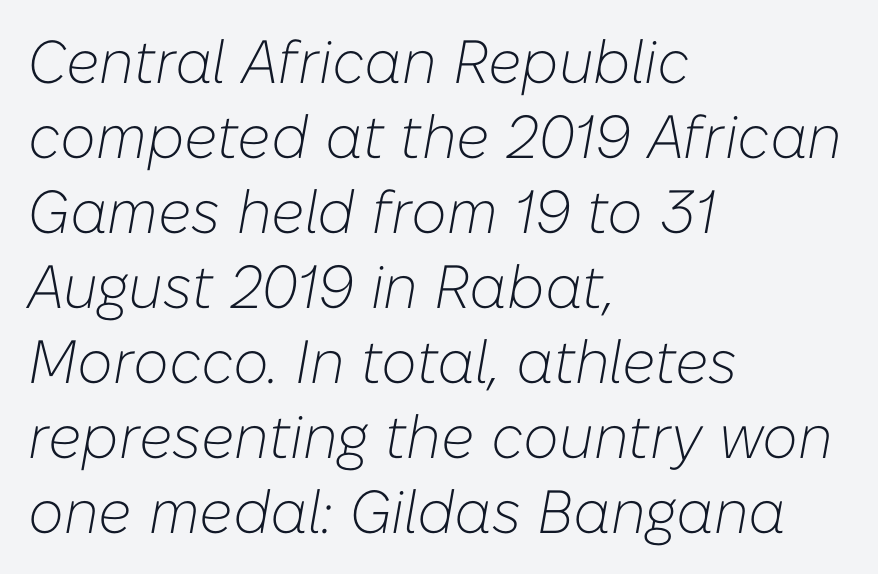
{"italic": "yes", "lean": "right", "slant_degrees": 10, "bold": "no", "weight": "light", "width": "normal", "stroke_contrast": "low", "x_height": "medium", "monospaced": "no", "underline": "no", "align": "left", "line_spacing_ratio": 1.23, "letter_spacing": "normal", "letter_spacing_em": 0.0, "glyph_px": 61}
